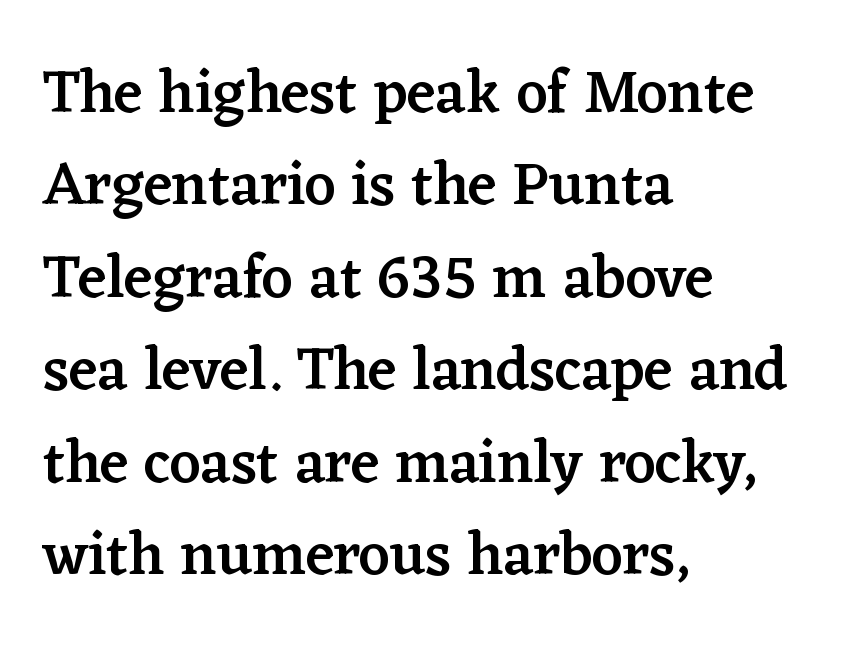
Line starts are locked; line ends wander. This sample has the flowing, uneven cadence of proportional lettering. Between one letter and the next there's only the usual sliver of space. Regarding serifs, this sample has them.
